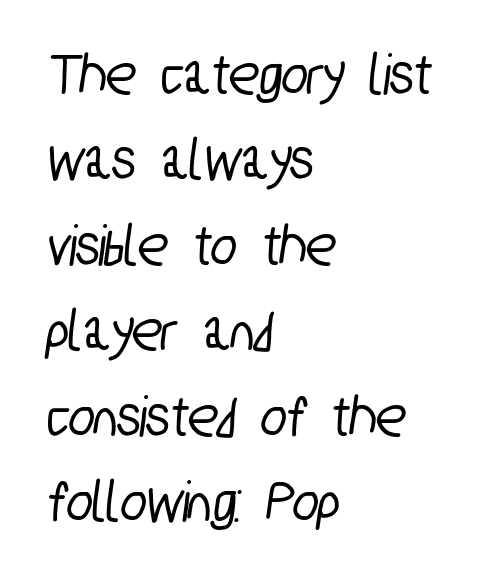
Q: Is the typeface a serif or a sans-serif typeface? A: Sans-serif.
Q: Is the text underlined? A: No.
Q: How is the paragraph aligned? A: Left-aligned.
Q: Is the spacing between letters normal or unusually wide? A: Normal.
Q: Is the spacing between lines tight, normal or loose? A: Normal.
Q: Width (condensed, normal, or wide)? A: Condensed.
Q: Stroke contrast? A: Low.
Q: x-height? A: Medium.
Q: Monospaced? A: No.
